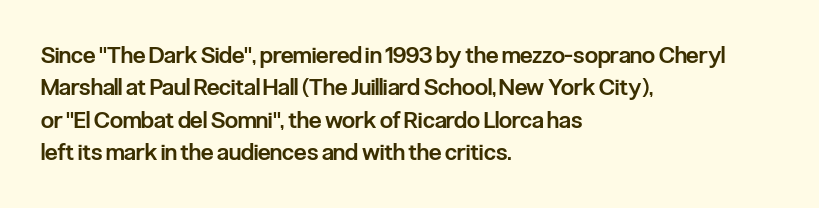
{"italic": "no", "bold": "semi", "underline": "no", "align": "left", "line_spacing": "normal", "line_spacing_ratio": 1.41, "letter_spacing": "normal", "letter_spacing_em": 0.0, "glyph_px": 23}
